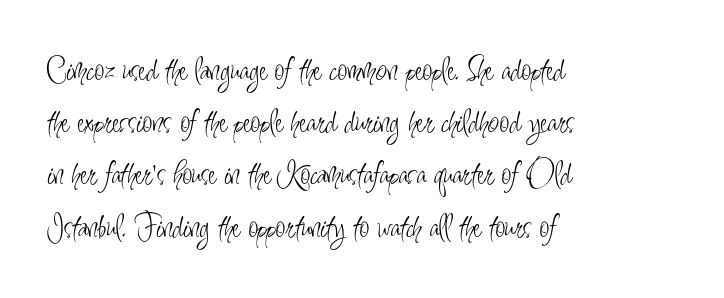
{"serif": "no", "bold": "no", "weight": "light", "width": "condensed", "stroke_contrast": "low", "x_height": "small", "monospaced": "no", "underline": "no", "align": "left", "line_spacing": "normal", "line_spacing_ratio": 1.45, "letter_spacing": "normal", "letter_spacing_em": 0.0, "glyph_px": 36}
